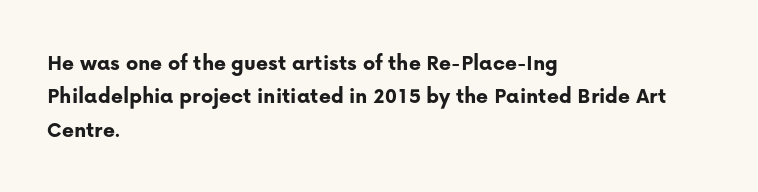
Every letter is thick-stroked: bold, no question. The space directly below the letters is spotless. How would I describe the line gaps? Plain and ordinary. A classic flush-left, rag-right setting is used for this passage. The specimen reads as upright at a glance.
